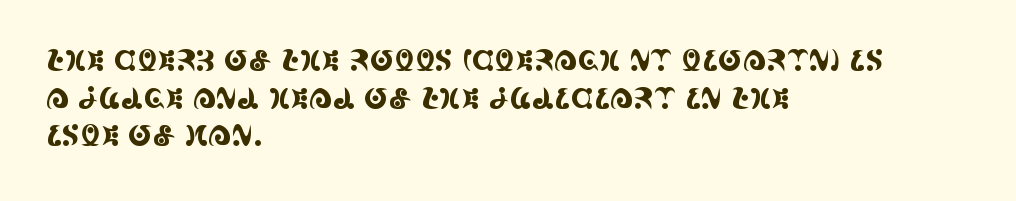
Does extra space separate the letters? No, they use regular spacing. Compared with a centered layout, this one pins lines to the left instead. Underline: absent. The leading is moderate, giving the passage an even texture. Serifs: yes, visible at the terminals of the letterforms. The face used here is proportionally spaced, like ordinary book or web type.
